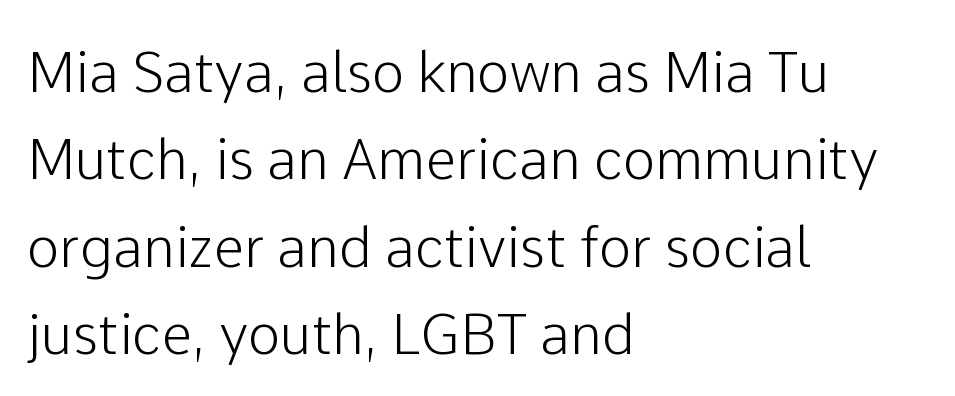
Q: Is the text italic (slanted)? A: No, it is upright.
Q: Is the typeface a serif or a sans-serif typeface? A: Sans-serif.
Q: Is the text underlined? A: No.
Q: How is the paragraph aligned? A: Left-aligned.
Q: Is the spacing between letters normal or unusually wide? A: Normal.
Q: Is the spacing between lines tight, normal or loose? A: Normal.
Q: Width (condensed, normal, or wide)? A: Normal.
Q: Stroke contrast? A: Low.
Q: x-height? A: Medium.
Q: Monospaced? A: No.
